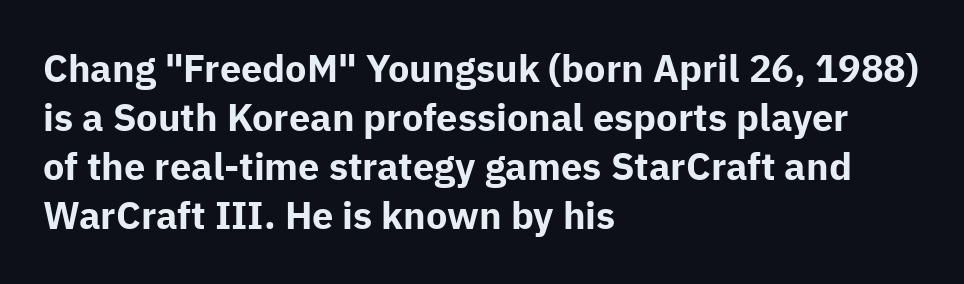
{"serif": "no", "italic": "no", "bold": "yes", "weight": "bold", "width": "normal", "stroke_contrast": "low", "x_height": "medium", "monospaced": "no", "underline": "no", "align": "left", "line_spacing": "normal", "line_spacing_ratio": 1.29, "letter_spacing": "normal", "letter_spacing_em": 0.0, "glyph_px": 38}
